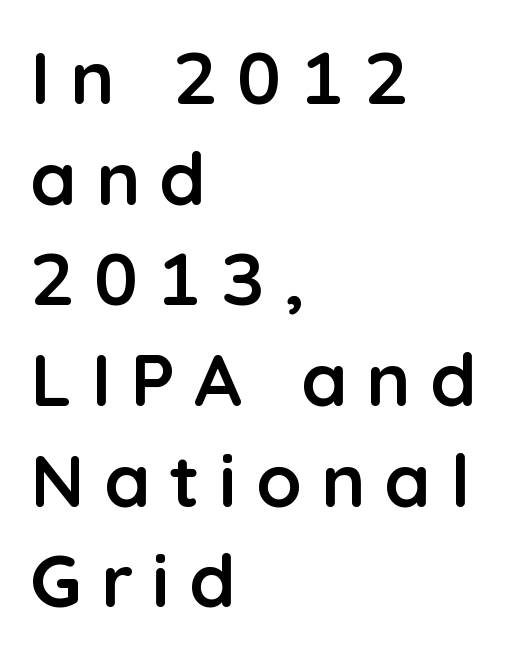
Q: Is the text bold? A: Yes.
Q: Is the text italic (slanted)? A: No, it is upright.
Q: Is the typeface a serif or a sans-serif typeface? A: Sans-serif.
Q: Is the text underlined? A: No.
Q: How is the paragraph aligned? A: Left-aligned.
Q: Is the spacing between letters normal or unusually wide? A: Unusually wide.
Q: Is the spacing between lines tight, normal or loose? A: Normal.
Q: Width (condensed, normal, or wide)? A: Normal.
Q: Stroke contrast? A: Low.
Q: x-height? A: Medium.
Q: Monospaced? A: No.
